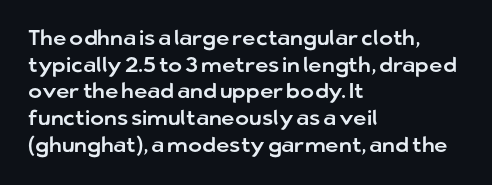
Successive baselines arrive at the customary interval. The space directly below the letters is spotless. The face used here is rendered with its standard letterfit. The rendering anchors every line to the left-hand side.
